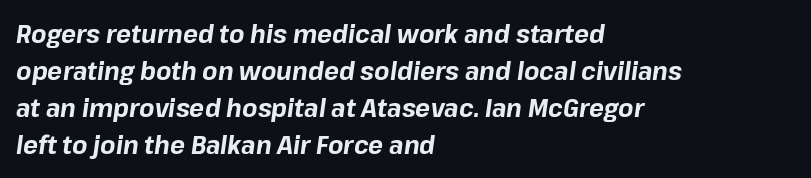
{"italic": "yes", "lean": "right", "slant_degrees": 8, "bold": "yes", "underline": "no", "align": "left", "line_spacing": "normal", "line_spacing_ratio": 1.48, "letter_spacing": "normal", "letter_spacing_em": 0.0, "glyph_px": 25}
